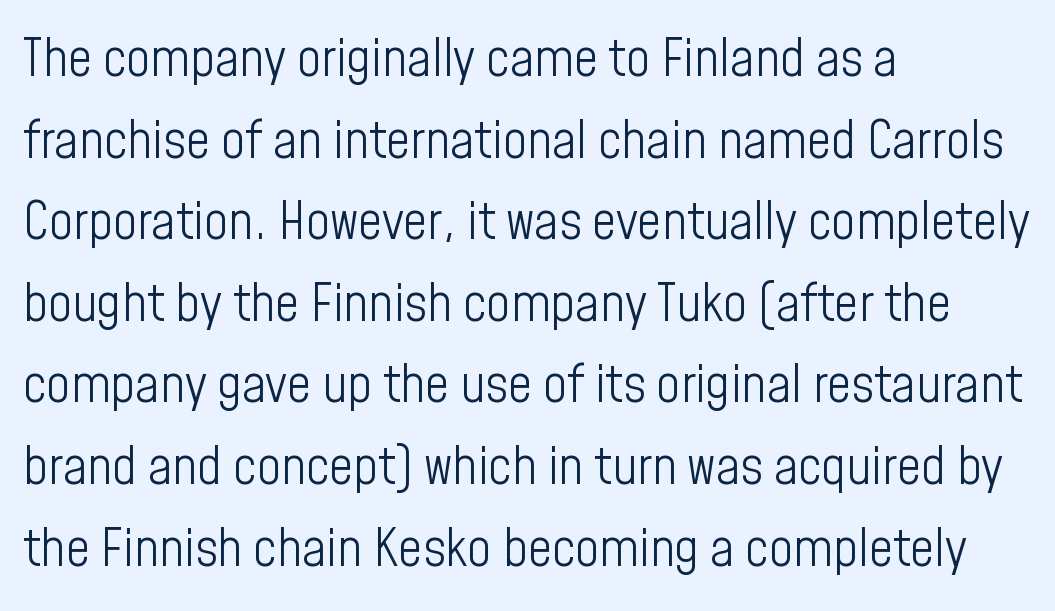
Q: Is the text bold? A: No.
Q: Is the text italic (slanted)? A: No, it is upright.
Q: Is the typeface a serif or a sans-serif typeface? A: Sans-serif.
Q: Is the text underlined? A: No.
Q: How is the paragraph aligned? A: Left-aligned.
Q: Is the spacing between letters normal or unusually wide? A: Normal.
Q: Is the spacing between lines tight, normal or loose? A: Normal.
Q: Width (condensed, normal, or wide)? A: Condensed.
Q: Stroke contrast? A: Low.
Q: x-height? A: Medium.
Q: Monospaced? A: No.
